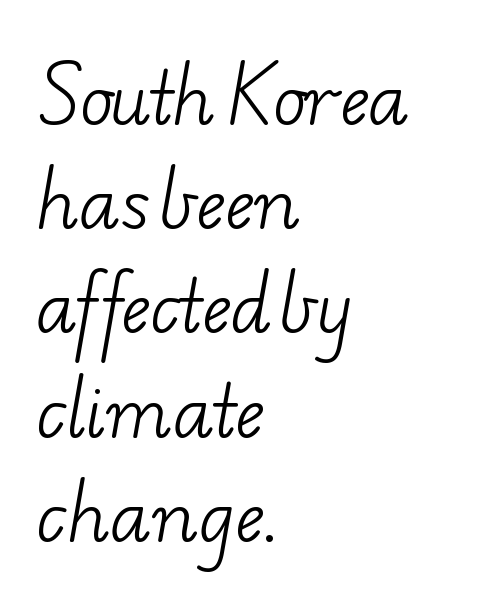
{"serif": "yes", "bold": "no", "weight": "light", "width": "wide", "stroke_contrast": "low", "x_height": "small", "monospaced": "no", "underline": "no", "align": "left", "line_spacing": "normal", "line_spacing_ratio": 1.51, "letter_spacing": "normal", "letter_spacing_em": 0.0, "glyph_px": 69}
